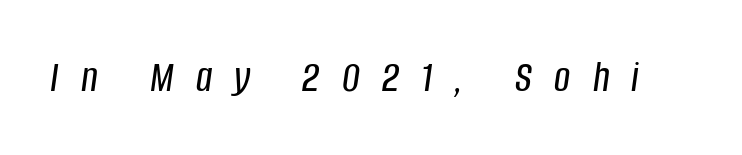
The rendering uses natural spacing where letterforms have individual widths. The specimen reads as italic at a glance. The gaps between neighbouring characters are conspicuously large. This rendering features lettering with no underline.
